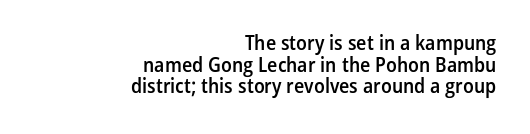
Q: Is the text bold? A: Semi-bold.
Q: Is the text italic (slanted)? A: No, it is upright.
Q: Is the text underlined? A: No.
Q: How is the paragraph aligned? A: Right-aligned.
Q: Is the spacing between letters normal or unusually wide? A: Normal.
Q: Is the spacing between lines tight, normal or loose? A: Tight.
